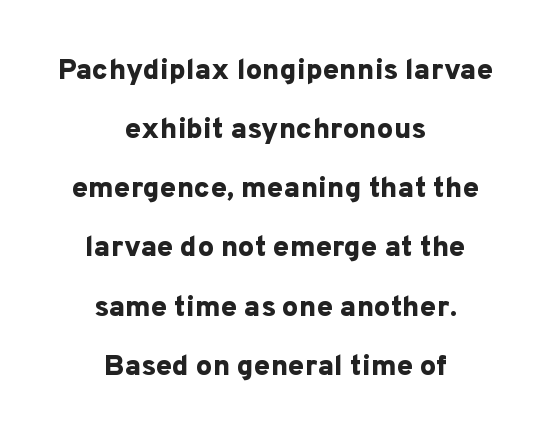
Q: Is the text bold? A: Yes.
Q: Is the text italic (slanted)? A: No, it is upright.
Q: Is the typeface a serif or a sans-serif typeface? A: Sans-serif.
Q: Is the text underlined? A: No.
Q: How is the paragraph aligned? A: Centered.
Q: Is the spacing between letters normal or unusually wide? A: Normal.
Q: Is the spacing between lines tight, normal or loose? A: Loose.
Q: Width (condensed, normal, or wide)? A: Normal.
Q: Stroke contrast? A: Low.
Q: x-height? A: Medium.
Q: Monospaced? A: No.
